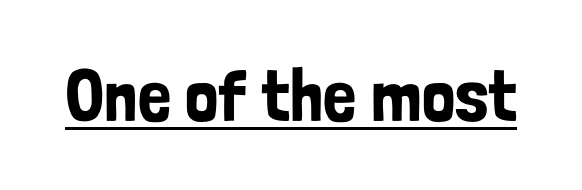
The image shows 74 px condensed sans-serif type, upright; set normal letter spacing, underlined; low stroke contrast and a medium x-height.
